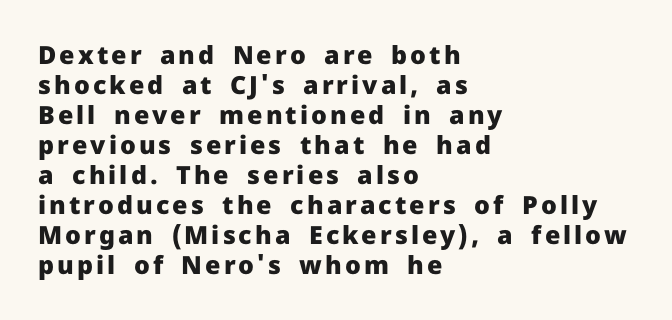
Q: Is the text bold? A: Yes.
Q: Is the text italic (slanted)? A: No, it is upright.
Q: Is the text underlined? A: No.
Q: How is the paragraph aligned? A: Left-aligned.
